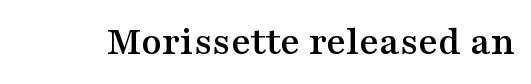
Q: Is the text italic (slanted)? A: No, it is upright.
Q: Is the typeface a serif or a sans-serif typeface? A: Serif.
Q: Is the text underlined? A: No.
Q: Is the spacing between letters normal or unusually wide? A: Normal.
Q: Width (condensed, normal, or wide)? A: Wide.
Q: Stroke contrast? A: Medium.
Q: x-height? A: Medium.
Q: Monospaced? A: No.
